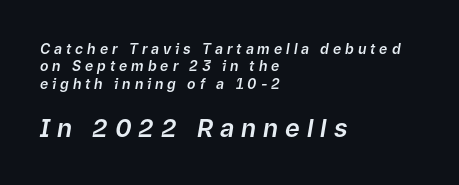
Q: Is the text italic (slanted)? A: Yes, it leans right by about 9 degrees.
Q: Is the text underlined? A: No.
Q: How is the paragraph aligned? A: Left-aligned.
Q: Is the spacing between letters normal or unusually wide? A: Unusually wide.
Q: Which block of text is set in a larger size, the first (top) or the second (bottom)? A: The second (bottom) one.
